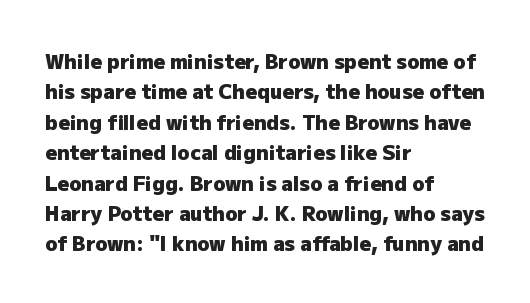
Heavy, bold letterforms. The rendering anchors every line to the left-hand side. The line-height multiplier appears to be the usual default. Style check: upright. There is no visible air inserted between adjacent glyphs. Descenders hang freely into open space.
